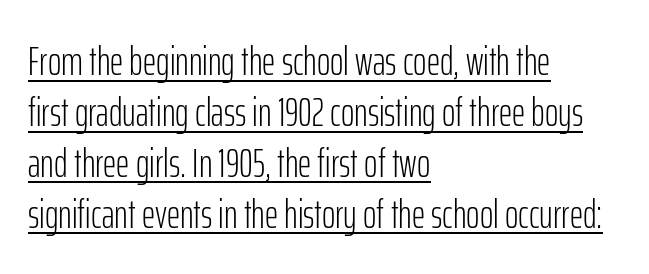
The image shows 41 px light, condensed sans-serif type, upright; set left-aligned, line spacing 1.24x, normal letter spacing, underlined; low stroke contrast and a medium x-height.
